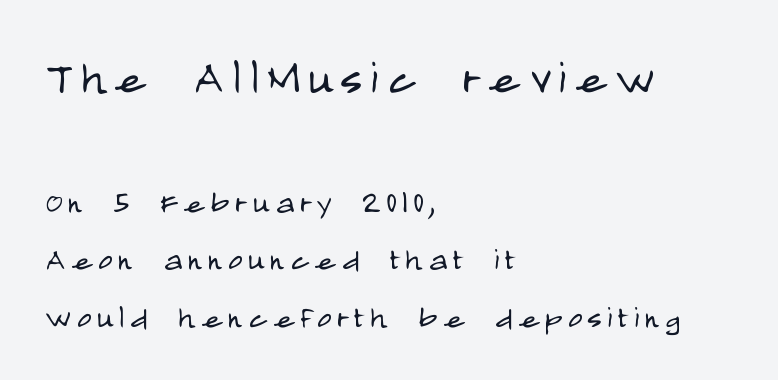
You get the large type first, then a drop to smaller type. A typesetter would label this face a sans. No extra ink here — the face is not bold. Whoever set this chose a conventional vertical rhythm.
